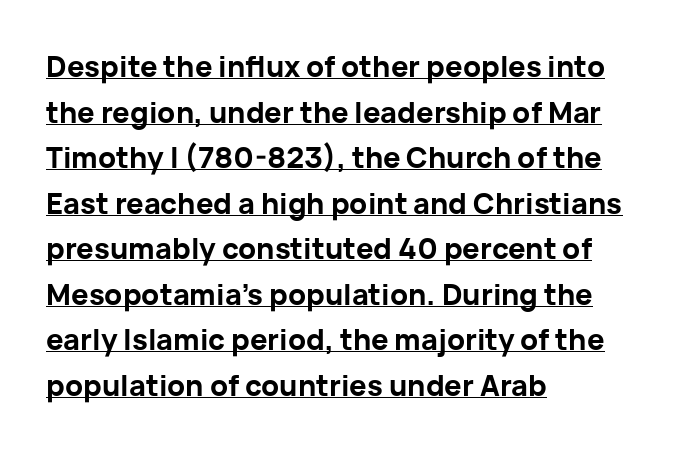
If you measured baseline to baseline, you'd find a middling distance. These lines stack with their left ends in a neat column. Designer's note — italics off, roman on. Grotesque or geometric, the face here clearly has no serifs. Heft: maximum for text — a bold. Do the characters align in a grid? No, the font is proportional.
